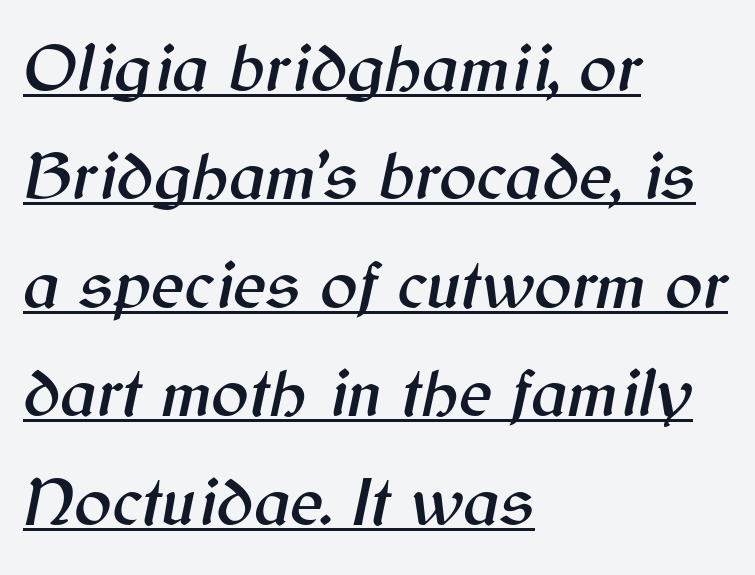
{"italic": "yes", "lean": "right", "slant_degrees": 12, "width": "normal", "stroke_contrast": "medium", "x_height": "medium", "monospaced": "no", "underline": "yes", "align": "left", "line_spacing": "normal", "line_spacing_ratio": 1.55, "letter_spacing": "normal", "letter_spacing_em": 0.0, "glyph_px": 70}
